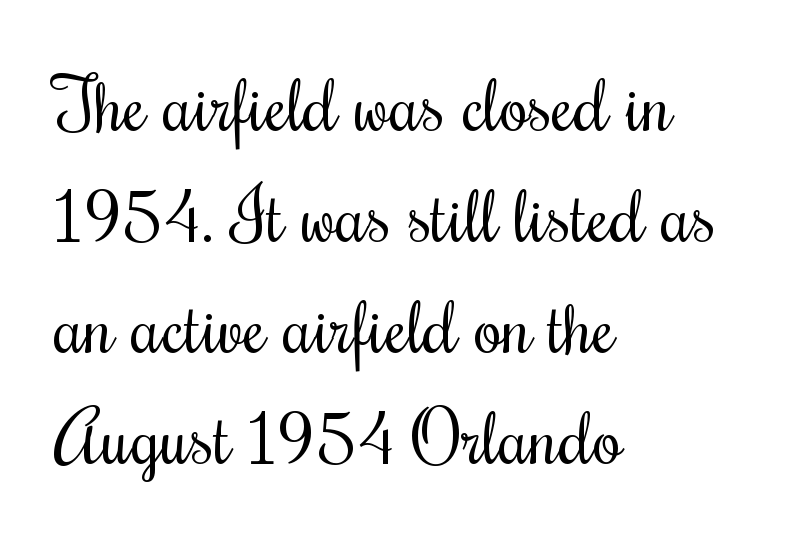
The image shows 73 px regular-weight, condensed type; set left-aligned, normal line spacing (1.52x), normal letter spacing, not underlined; medium stroke contrast and a small x-height.
